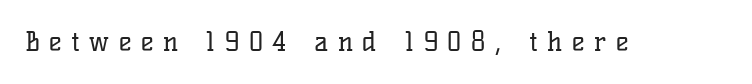
{"italic": "no", "bold": "no", "underline": "no", "letter_spacing": "wide", "letter_spacing_em": 0.35, "glyph_px": 27}
